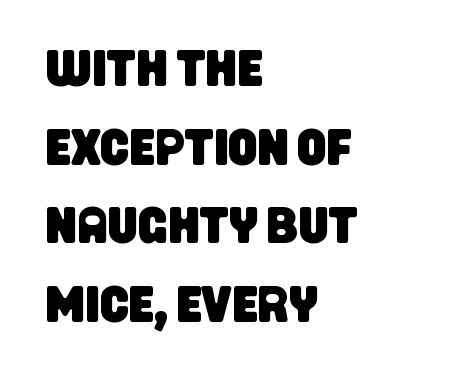
{"serif": "no", "width": "condensed", "stroke_contrast": "low", "x_height": "large", "monospaced": "no", "underline": "no", "align": "left", "line_spacing": "normal", "line_spacing_ratio": 1.54, "letter_spacing": "normal", "letter_spacing_em": 0.0, "glyph_px": 51}
